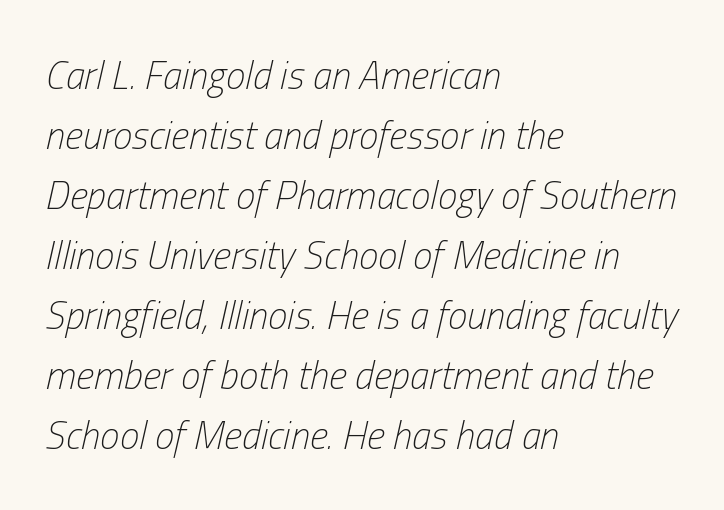
The image shows 39 px light, condensed type, italic (leaning right); set left-aligned, normal line spacing (1.54x), normal letter spacing, not underlined; low stroke contrast and a medium x-height.
